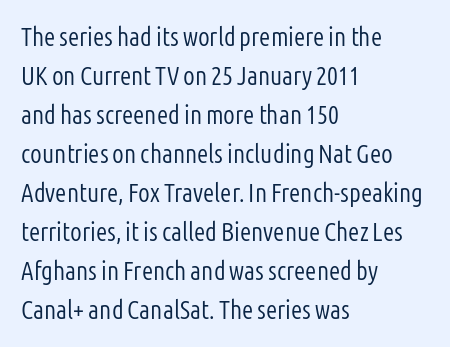
Q: Is the text bold? A: No.
Q: Is the text italic (slanted)? A: No, it is upright.
Q: Is the text underlined? A: No.
Q: How is the paragraph aligned? A: Left-aligned.
Q: Is the spacing between letters normal or unusually wide? A: Normal.
Q: Is the spacing between lines tight, normal or loose? A: Normal.
